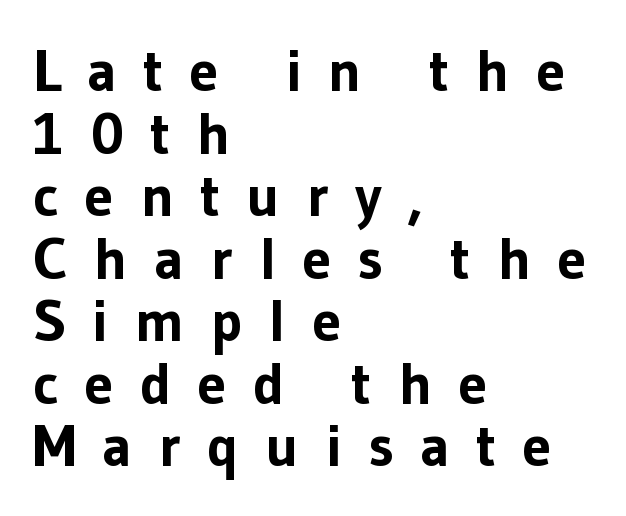
The compositor pushed each line to the left boundary. You could not count columns in this text — the font is proportionally spaced. Compared with typical body copy, the letter spacing here is much looser. Does the lettering tilt? It doesn't — this is upright.
